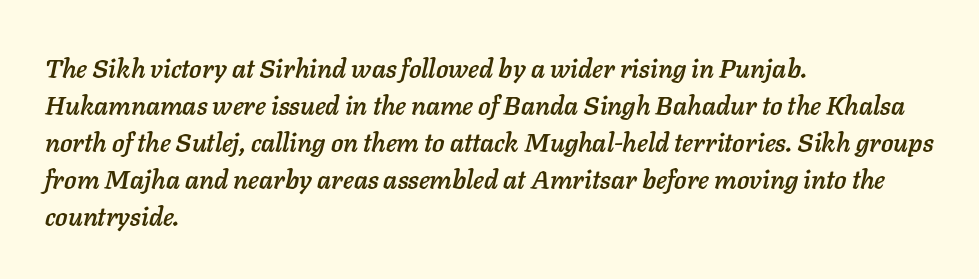
Q: Is the text italic (slanted)? A: Yes, it leans right by about 11 degrees.
Q: Is the text underlined? A: No.
Q: How is the paragraph aligned? A: Left-aligned.
Q: Is the spacing between letters normal or unusually wide? A: Normal.
Q: Is the spacing between lines tight, normal or loose? A: Normal.
